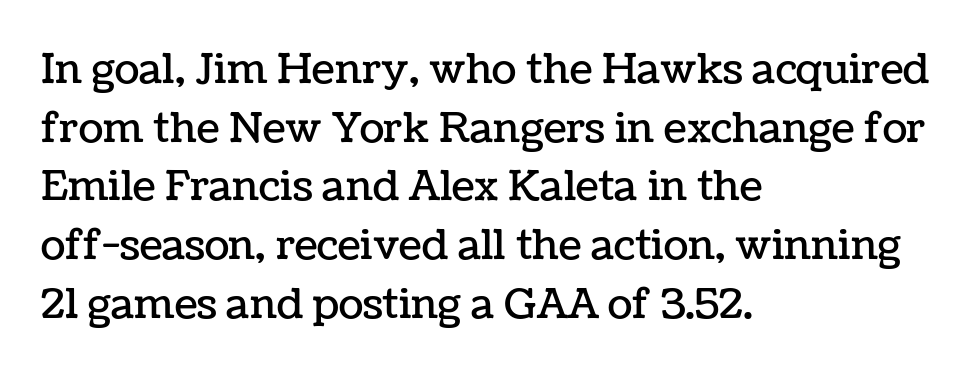
The baseline area is clear. If you measured baseline to baseline, you'd find a middling distance. These lines are rendered in a variable-pitch font. Compared with a centered layout, this one pins lines to the left instead. A typesetter would mark this as roman, not italic.
